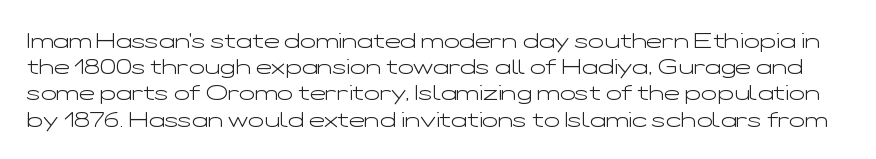
The image shows 21 px text type, upright; set normal line spacing (1.25x), normal letter spacing, not underlined.
